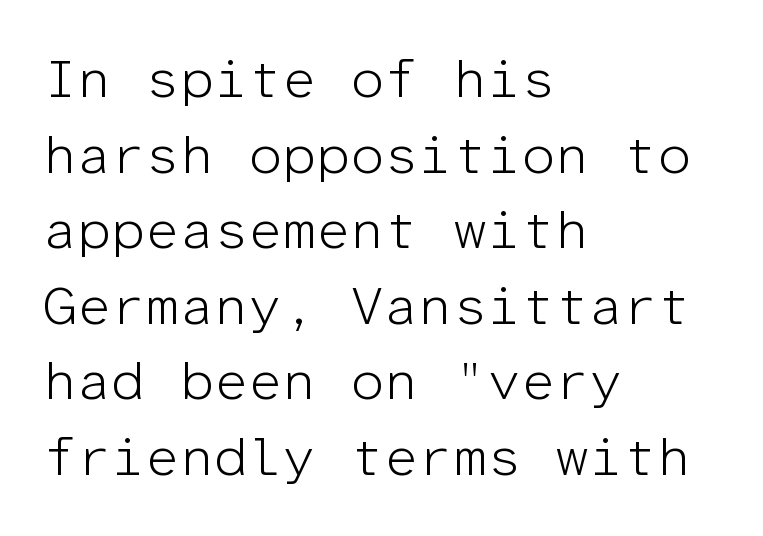
{"serif": "no", "italic": "no", "bold": "no", "weight": "light", "width": "normal", "stroke_contrast": "low", "x_height": "medium", "monospaced": "yes", "underline": "no", "align": "left", "line_spacing": "normal", "line_spacing_ratio": 1.4, "letter_spacing": "normal", "letter_spacing_em": 0.0, "glyph_px": 54}
